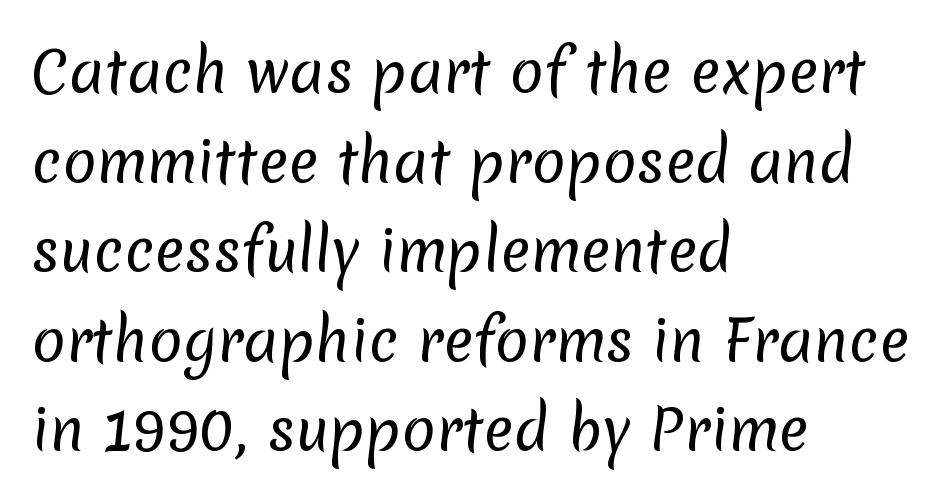
Q: Is the text bold? A: No.
Q: Is the typeface a serif or a sans-serif typeface? A: Sans-serif.
Q: Is the text underlined? A: No.
Q: How is the paragraph aligned? A: Left-aligned.
Q: Is the spacing between letters normal or unusually wide? A: Normal.
Q: Is the spacing between lines tight, normal or loose? A: Normal.
Q: Width (condensed, normal, or wide)? A: Normal.
Q: Stroke contrast? A: Low.
Q: x-height? A: Medium.
Q: Monospaced? A: No.
